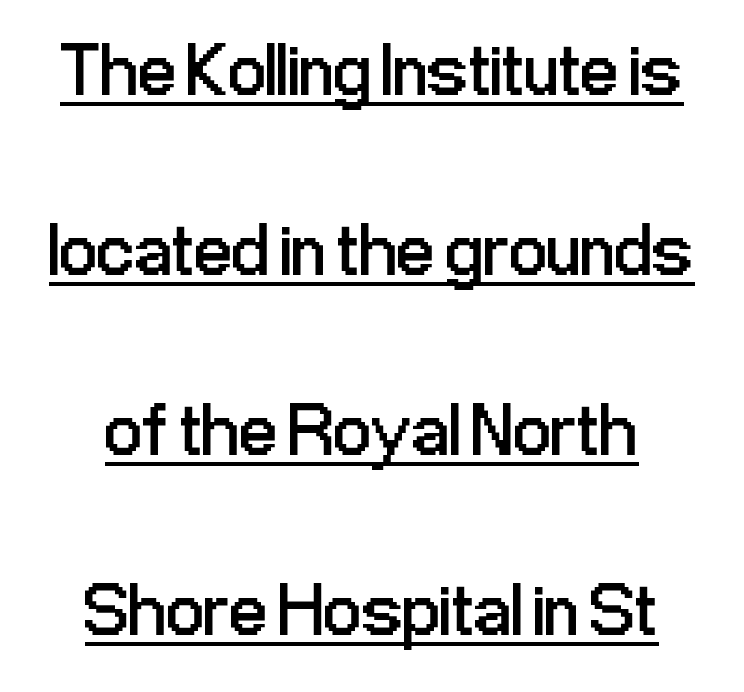
Q: Is the text bold? A: No.
Q: Is the text italic (slanted)? A: No, it is upright.
Q: Is the typeface a serif or a sans-serif typeface? A: Sans-serif.
Q: Is the text underlined? A: Yes.
Q: Is the spacing between letters normal or unusually wide? A: Normal.
Q: Is the spacing between lines tight, normal or loose? A: Loose.
Q: Width (condensed, normal, or wide)? A: Condensed.
Q: Stroke contrast? A: Low.
Q: x-height? A: Medium.
Q: Monospaced? A: No.
